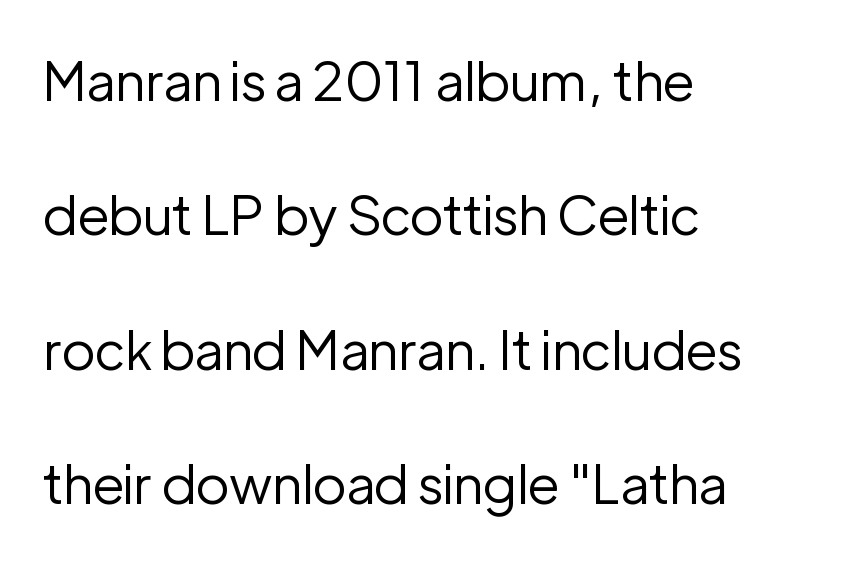
Q: Is the text bold? A: No.
Q: Is the text italic (slanted)? A: No, it is upright.
Q: Is the typeface a serif or a sans-serif typeface? A: Sans-serif.
Q: Is the text underlined? A: No.
Q: How is the paragraph aligned? A: Left-aligned.
Q: Is the spacing between letters normal or unusually wide? A: Normal.
Q: Is the spacing between lines tight, normal or loose? A: Loose.
Q: Width (condensed, normal, or wide)? A: Normal.
Q: Stroke contrast? A: Low.
Q: x-height? A: Medium.
Q: Monospaced? A: No.
